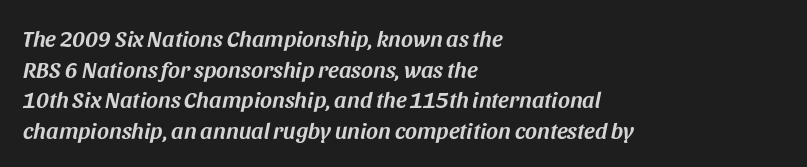
{"italic": "yes", "lean": "right", "slant_degrees": 11, "underline": "no", "align": "left", "line_spacing": "normal", "line_spacing_ratio": 1.33, "letter_spacing": "normal", "letter_spacing_em": 0.0, "glyph_px": 23}
